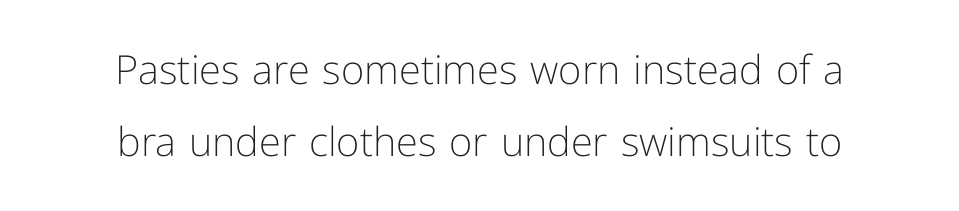
The image shows 40 px light sans-serif type, upright; set centered, line spacing 1.81x, normal letter spacing, not underlined; low stroke contrast and a medium x-height.
